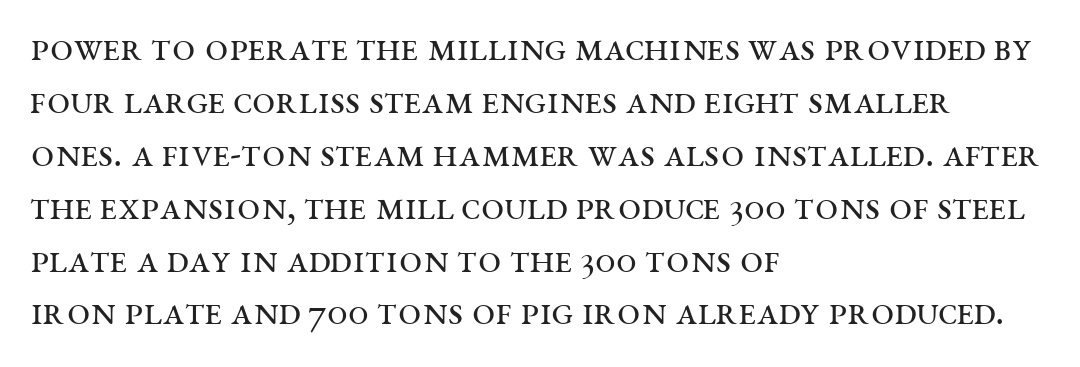
The image shows 41 px regular-weight, wide serif type, upright; set left-aligned, normal line spacing (1.29x), normal letter spacing, not underlined; medium stroke contrast and a large x-height.
